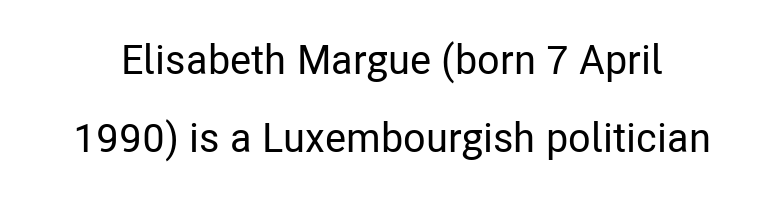
{"serif": "no", "italic": "no", "width": "condensed", "stroke_contrast": "low", "x_height": "medium", "monospaced": "no", "underline": "no", "line_spacing": "loose", "line_spacing_ratio": 1.9, "letter_spacing": "normal", "letter_spacing_em": 0.0, "glyph_px": 41}
